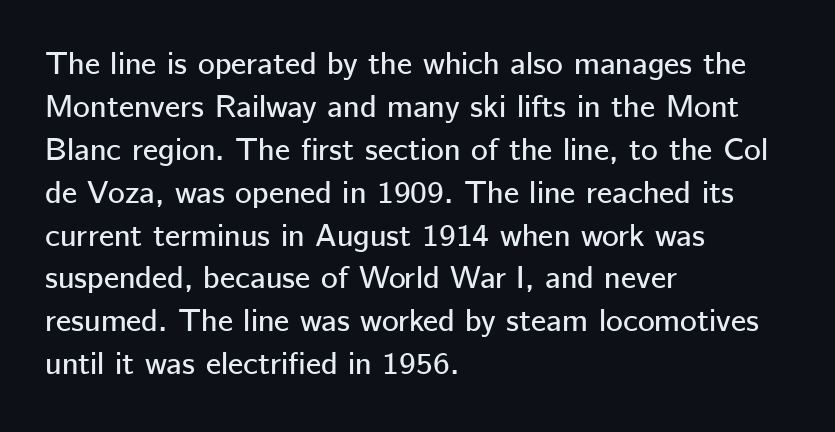
{"serif": "no", "italic": "no", "width": "normal", "stroke_contrast": "low", "x_height": "medium", "monospaced": "no", "underline": "no", "align": "left", "line_spacing": "normal", "line_spacing_ratio": 1.34, "letter_spacing": "normal", "letter_spacing_em": 0.0, "glyph_px": 32}
